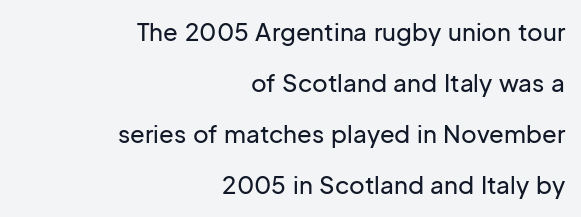
Q: Is the text italic (slanted)? A: No, it is upright.
Q: Is the text underlined? A: No.
Q: How is the paragraph aligned? A: Right-aligned.
Q: Is the spacing between letters normal or unusually wide? A: Normal.
Q: Is the spacing between lines tight, normal or loose? A: Loose.
